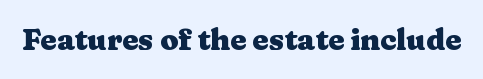
The image shows 29 px heavy, wide serif type, upright; set normal letter spacing, not underlined; medium stroke contrast and a medium x-height.
